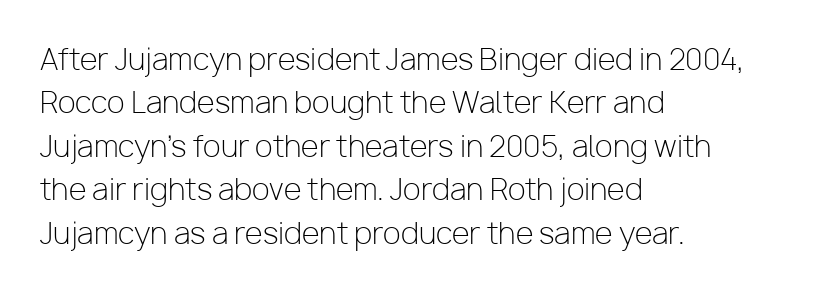
Q: Is the text bold? A: No.
Q: Is the text italic (slanted)? A: No, it is upright.
Q: Is the typeface a serif or a sans-serif typeface? A: Sans-serif.
Q: Is the text underlined? A: No.
Q: How is the paragraph aligned? A: Left-aligned.
Q: Is the spacing between letters normal or unusually wide? A: Normal.
Q: Is the spacing between lines tight, normal or loose? A: Normal.
Q: Width (condensed, normal, or wide)? A: Normal.
Q: Stroke contrast? A: Low.
Q: x-height? A: Medium.
Q: Monospaced? A: No.
